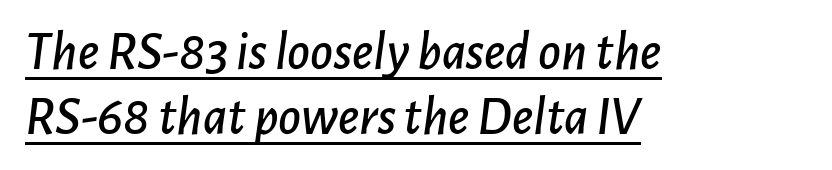
{"italic": "yes", "lean": "right", "slant_degrees": 7, "width": "normal", "stroke_contrast": "low", "x_height": "medium", "monospaced": "no", "underline": "yes", "align": "left", "line_spacing_ratio": 1.18, "letter_spacing": "normal", "letter_spacing_em": 0.0, "glyph_px": 55}
